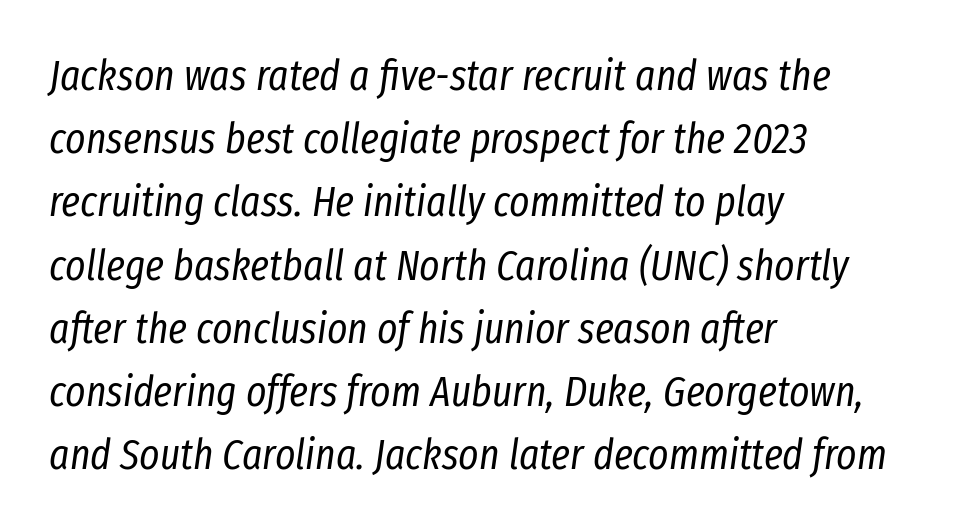
The image shows 43 px regular-weight, condensed type, italic (leaning right); set left-aligned, normal line spacing (1.47x), normal letter spacing, not underlined; low stroke contrast and a medium x-height.
